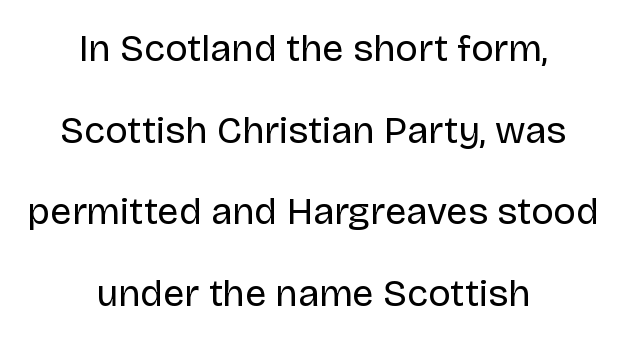
Serif or sans? Sans — the stroke terminals are bare. The lines are quadded center. Caption: standard tracking, unaltered. No word sits above an underline. The face used here is proportionally spaced, like ordinary book or web type. Ascenders rise straight up at ninety degrees.
